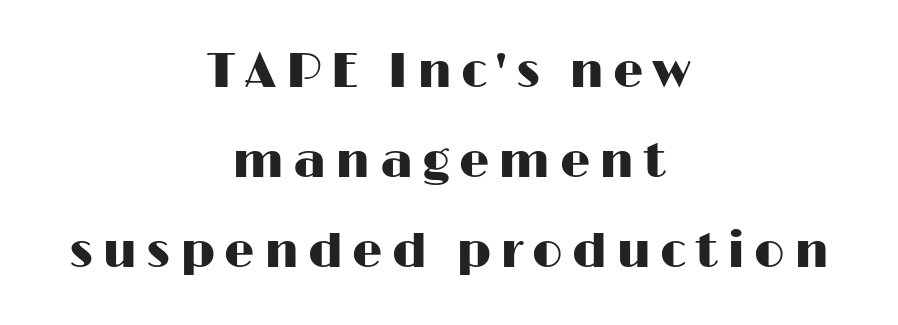
The image shows 48 px wide sans-serif type, upright; set centered, line spacing 1.87x, not underlined; high stroke contrast and a medium x-height.
